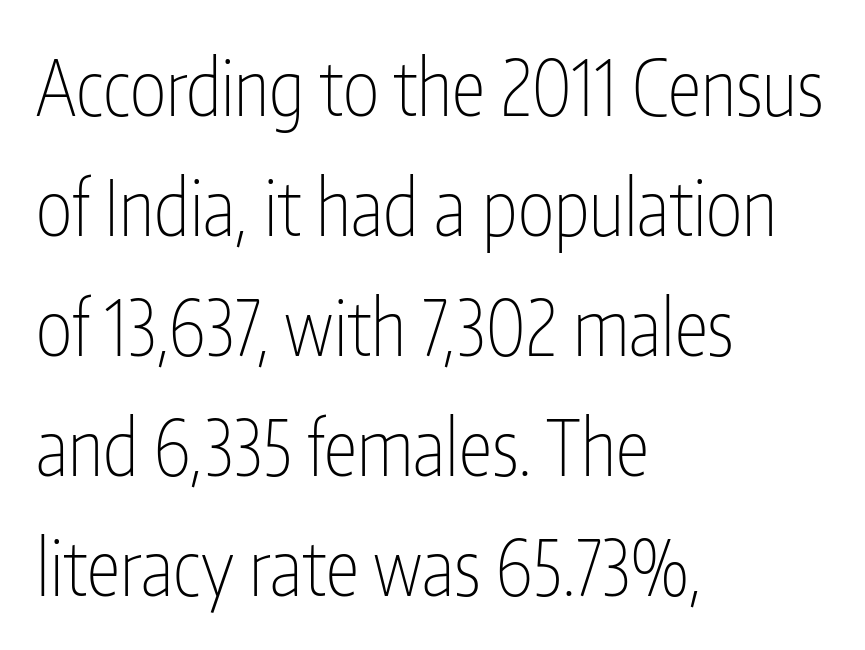
Q: Is the text bold? A: No.
Q: Is the text italic (slanted)? A: No, it is upright.
Q: Is the typeface a serif or a sans-serif typeface? A: Sans-serif.
Q: Is the text underlined? A: No.
Q: How is the paragraph aligned? A: Left-aligned.
Q: Is the spacing between letters normal or unusually wide? A: Normal.
Q: Is the spacing between lines tight, normal or loose? A: Normal.
Q: Width (condensed, normal, or wide)? A: Condensed.
Q: Stroke contrast? A: Low.
Q: x-height? A: Medium.
Q: Monospaced? A: No.
